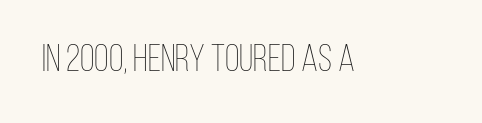
Q: Is the text bold? A: No.
Q: Is the text italic (slanted)? A: No, it is upright.
Q: Is the text underlined? A: No.
Q: Is the spacing between letters normal or unusually wide? A: Normal.
Q: Width (condensed, normal, or wide)? A: Condensed.
Q: Stroke contrast? A: Low.
Q: x-height? A: Large.
Q: Monospaced? A: No.
